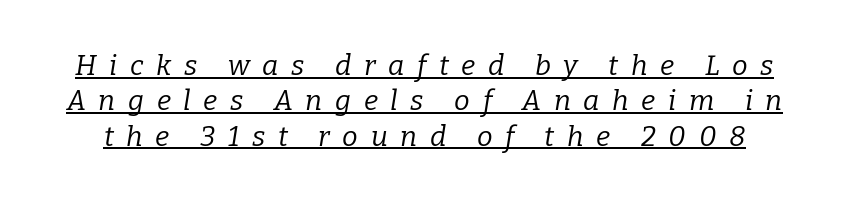
Would a proofreader flag this as italicized? Yes. A typesetter would label this face a serif. The specimen includes a rule beneath the text block's lines. No letter is thick-stroked: the sample isn't bold. Regarding leading, the lines here are spaced in the standard way. Is this a fixed-width face? No — the glyphs have proportional, varying widths.
